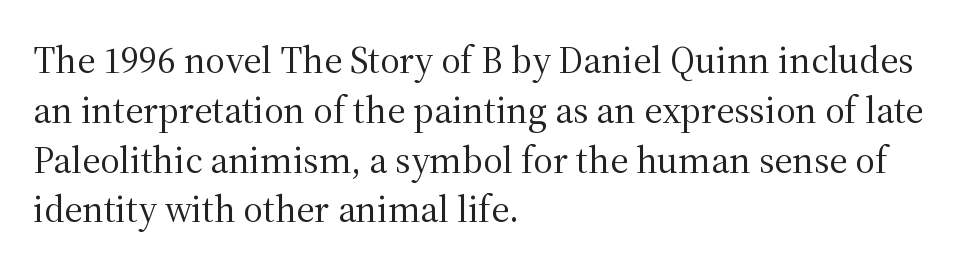
No chunkiness to these letters — they're not bold. These lines are composed in type with serifs. The leading is moderate, giving the passage an even texture. Honestly, the letter spacing is just normal — you wouldn't notice it. Beneath every word, the page is bare.
